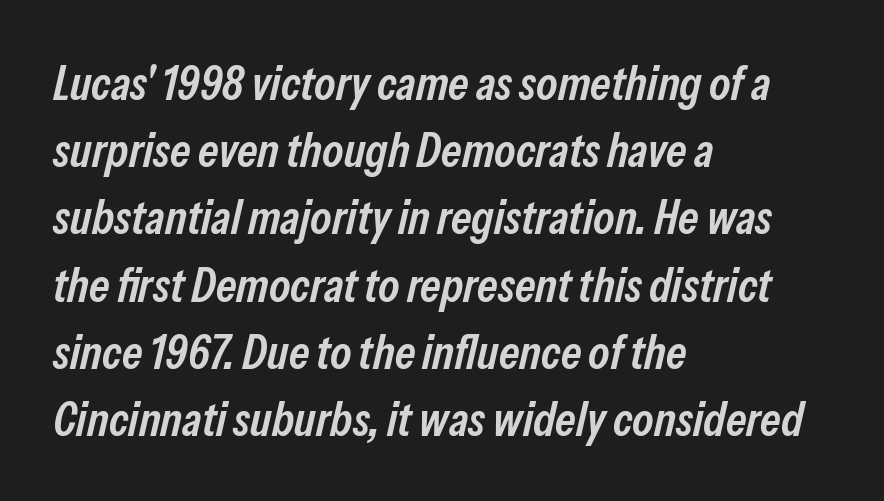
Q: Is the text bold? A: Semi-bold.
Q: Is the text italic (slanted)? A: Yes, it leans right by about 13 degrees.
Q: Is the text underlined? A: No.
Q: How is the paragraph aligned? A: Left-aligned.
Q: Is the spacing between letters normal or unusually wide? A: Normal.
Q: Is the spacing between lines tight, normal or loose? A: Normal.
Q: Width (condensed, normal, or wide)? A: Condensed.
Q: Stroke contrast? A: Low.
Q: x-height? A: Medium.
Q: Monospaced? A: No.
